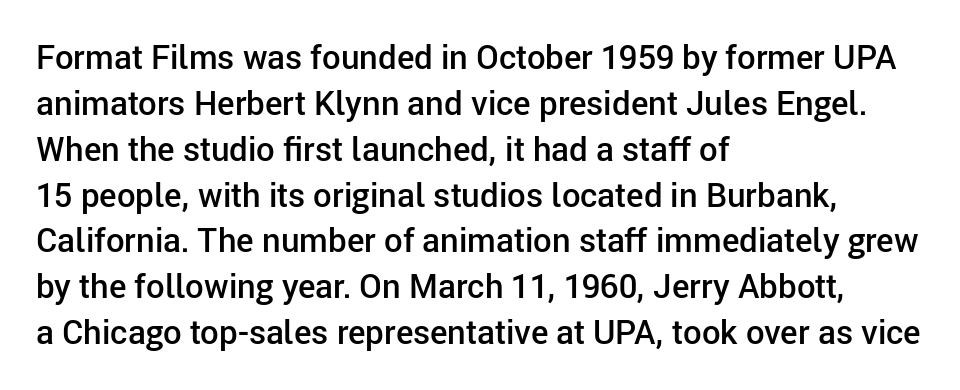
Q: Is the text bold? A: Semi-bold.
Q: Is the text italic (slanted)? A: No, it is upright.
Q: Is the typeface a serif or a sans-serif typeface? A: Sans-serif.
Q: Is the text underlined? A: No.
Q: How is the paragraph aligned? A: Left-aligned.
Q: Is the spacing between letters normal or unusually wide? A: Normal.
Q: Is the spacing between lines tight, normal or loose? A: Normal.
Q: Width (condensed, normal, or wide)? A: Normal.
Q: Stroke contrast? A: Low.
Q: x-height? A: Medium.
Q: Monospaced? A: No.
